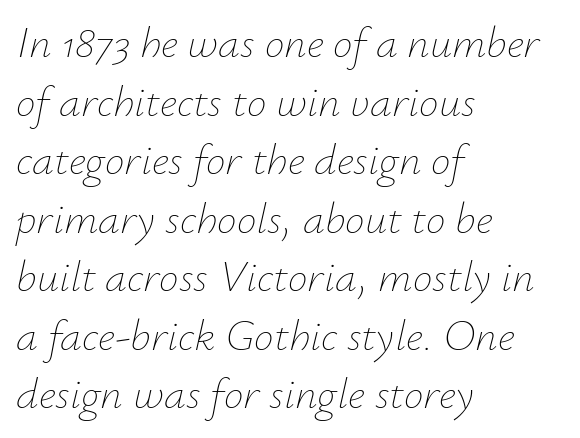
Q: Is the text bold? A: No.
Q: Is the text italic (slanted)? A: Yes, it leans right by about 12 degrees.
Q: Is the text underlined? A: No.
Q: How is the paragraph aligned? A: Left-aligned.
Q: Is the spacing between letters normal or unusually wide? A: Normal.
Q: Is the spacing between lines tight, normal or loose? A: Normal.
Q: Width (condensed, normal, or wide)? A: Normal.
Q: Stroke contrast? A: Low.
Q: x-height? A: Small.
Q: Monospaced? A: No.
